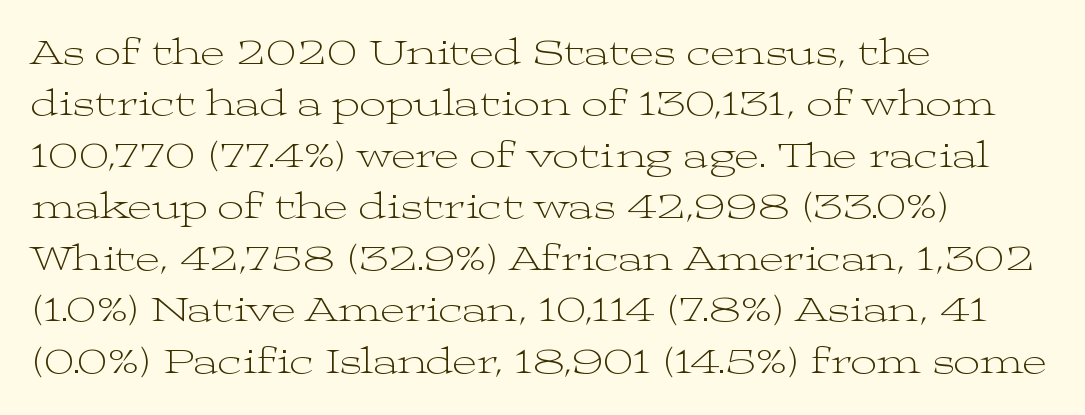
Students, observe: this is what conventionally led text looks like. Caption: multi-line text, flush left, ragged right. Old-style or modern, the face here clearly has serifs. The rendering keeps characters at their native spacing. Each stroke keeps to a modest, everyday thickness or less.
